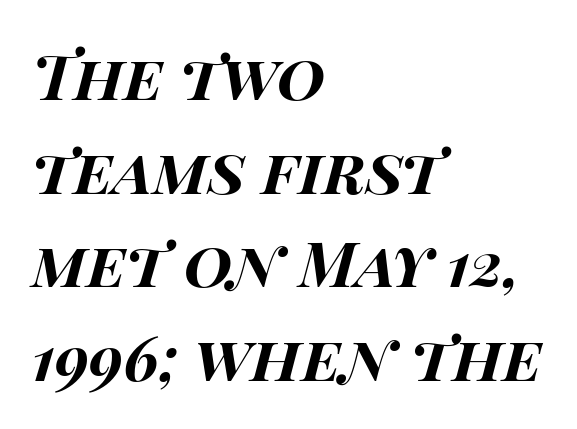
Q: Is the text bold? A: Yes.
Q: Is the text italic (slanted)? A: Yes, it leans right by about 15 degrees.
Q: Is the text underlined? A: No.
Q: How is the paragraph aligned? A: Left-aligned.
Q: Is the spacing between letters normal or unusually wide? A: Normal.
Q: Is the spacing between lines tight, normal or loose? A: Normal.
Q: Width (condensed, normal, or wide)? A: Wide.
Q: Stroke contrast? A: High.
Q: x-height? A: Large.
Q: Monospaced? A: No.
